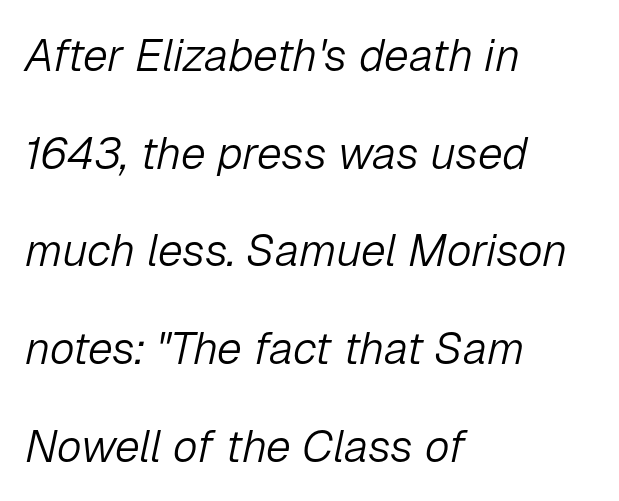
{"italic": "yes", "lean": "right", "slant_degrees": 12, "bold": "no", "weight": "light", "width": "normal", "stroke_contrast": "low", "x_height": "medium", "monospaced": "no", "underline": "no", "align": "left", "line_spacing": "loose", "line_spacing_ratio": 2.17, "letter_spacing": "normal", "letter_spacing_em": 0.0, "glyph_px": 45}
